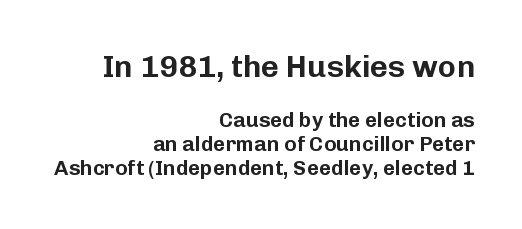
The type sits square on the baseline with zero lean. A typesetter would label this face a sans. Compared with typical paragraphs, the rows here are closer together. The composition opens big and finishes small.
